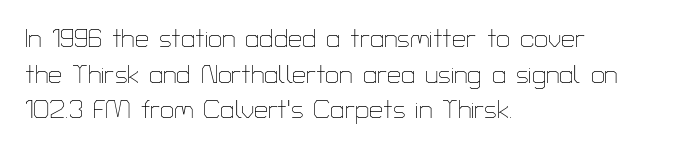
Q: Is the text bold? A: No.
Q: Is the text italic (slanted)? A: No, it is upright.
Q: Is the text underlined? A: No.
Q: How is the paragraph aligned? A: Left-aligned.
Q: Is the spacing between letters normal or unusually wide? A: Normal.
Q: Is the spacing between lines tight, normal or loose? A: Normal.
